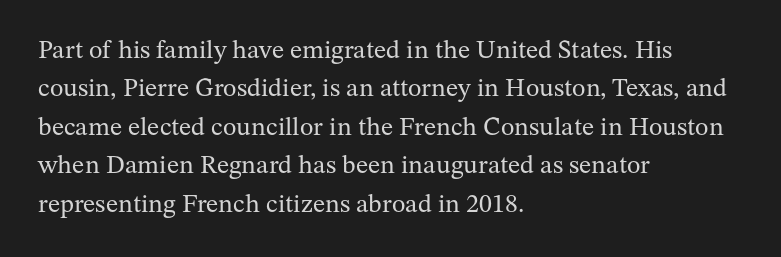
The image shows 26 px text type, upright; set left-aligned, normal line spacing (1.48x), normal letter spacing, not underlined.
